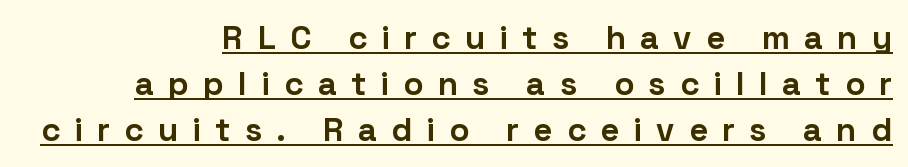
The image shows 33 px bold sans-serif type, upright; set right-aligned, normal line spacing (1.39x), unusually wide letter spacing (+0.43 em), underlined; low stroke contrast and a medium x-height.
